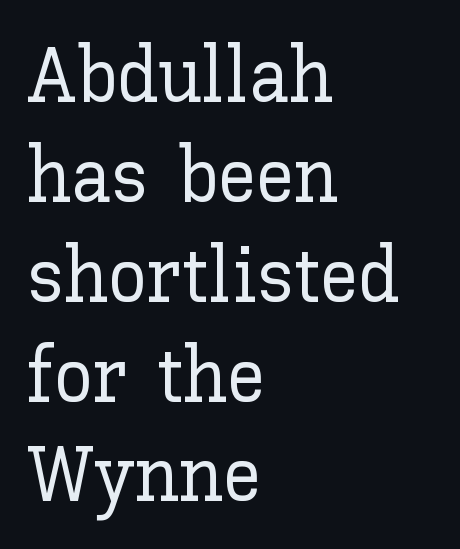
Q: Is the text italic (slanted)? A: No, it is upright.
Q: Is the text underlined? A: No.
Q: How is the paragraph aligned? A: Left-aligned.
Q: Is the spacing between letters normal or unusually wide? A: Normal.
Q: Is the spacing between lines tight, normal or loose? A: Normal.
Q: Width (condensed, normal, or wide)? A: Normal.
Q: Stroke contrast? A: Low.
Q: x-height? A: Medium.
Q: Monospaced? A: No.
